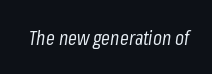
Q: Is the text bold? A: No.
Q: Is the text italic (slanted)? A: Yes, it leans right by about 8 degrees.
Q: Is the text underlined? A: No.
Q: Is the spacing between letters normal or unusually wide? A: Normal.
